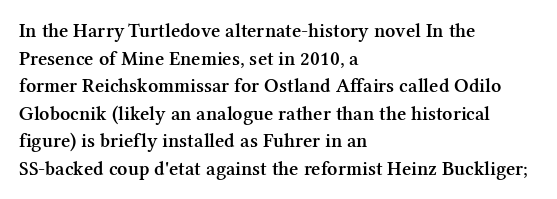
{"italic": "no", "bold": "semi", "underline": "no", "align": "left", "line_spacing": "normal", "line_spacing_ratio": 1.38, "letter_spacing": "normal", "letter_spacing_em": 0.0, "glyph_px": 20}
